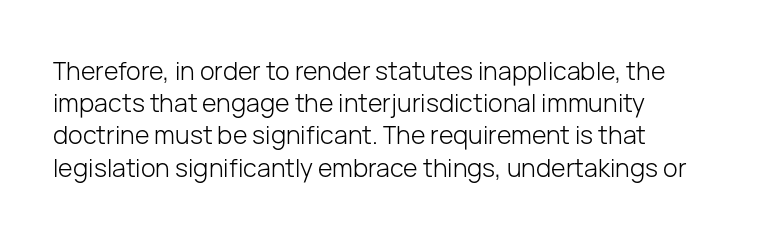
{"italic": "no", "bold": "no", "underline": "no", "align": "left", "line_spacing": "normal", "line_spacing_ratio": 1.29, "letter_spacing": "normal", "letter_spacing_em": 0.0, "glyph_px": 25}
